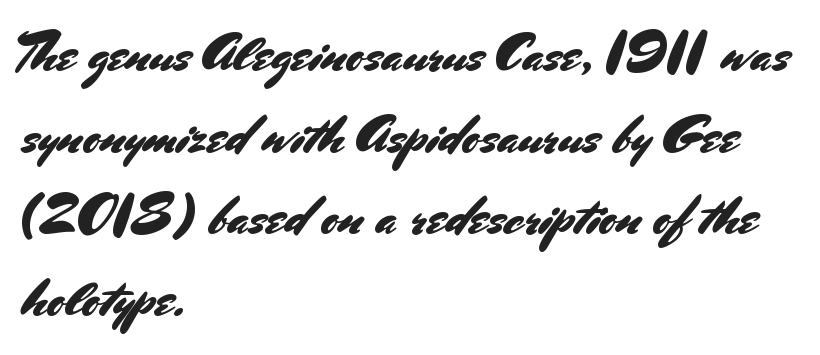
Underline: absent. These lines are set flush left with a ragged right edge. The passage shown stacks its lines at a standard gap. Is the letter spacing exaggerated? No — it looks like the ordinary default.
